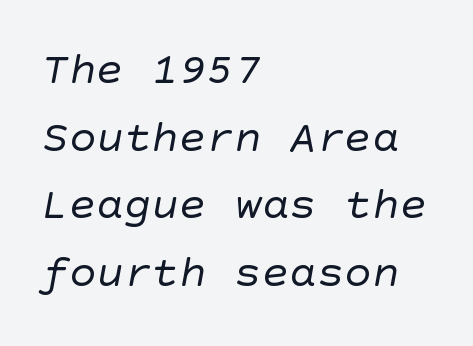
Q: Is the text bold? A: No.
Q: Is the typeface a serif or a sans-serif typeface? A: Sans-serif.
Q: Is the text underlined? A: No.
Q: How is the paragraph aligned? A: Left-aligned.
Q: Is the spacing between letters normal or unusually wide? A: Normal.
Q: Is the spacing between lines tight, normal or loose? A: Normal.
Q: Width (condensed, normal, or wide)? A: Normal.
Q: Stroke contrast? A: Low.
Q: x-height? A: Large.
